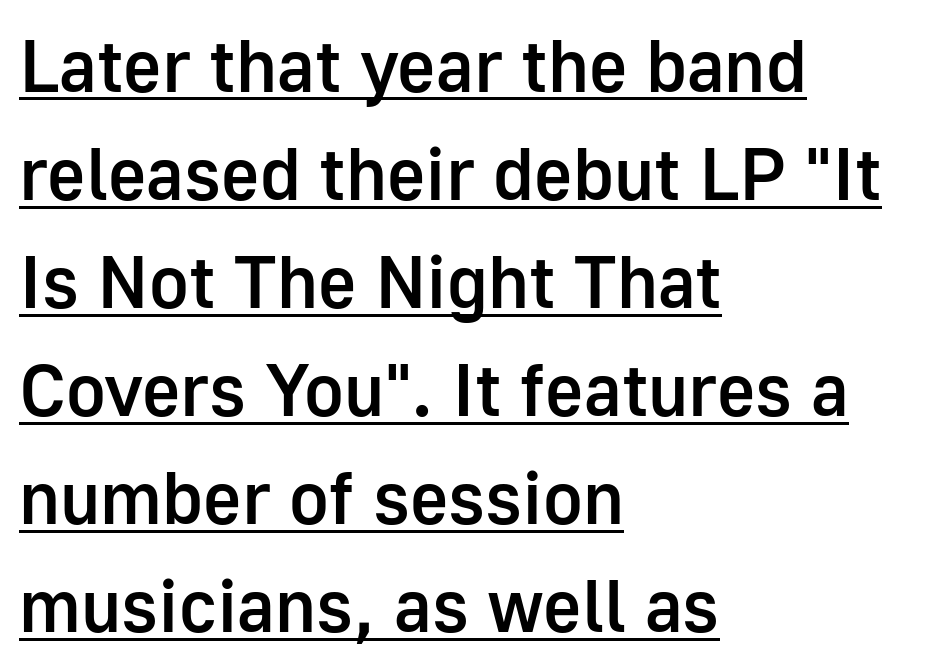
Reading down the column, the eye jumps a familiar distance to each next line. Note the varied advance widths — an 'i' is clearly narrower than an 'm'. The typography opts for an upright posture over an oblique one. Each line starts at the same left margin while the right side varies. Honestly, the letter spacing is just normal — you wouldn't notice it. This is the in-between weight designers call semibold or demi.
